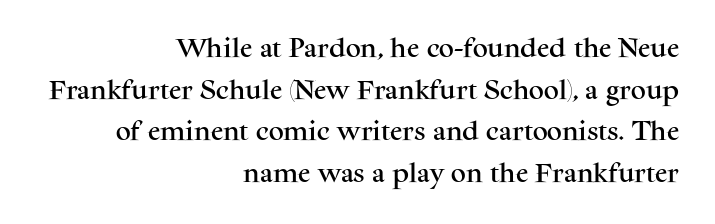
The image shows 21 px text type, upright; set right-aligned, loose line spacing (1.98x), normal letter spacing, not underlined.
